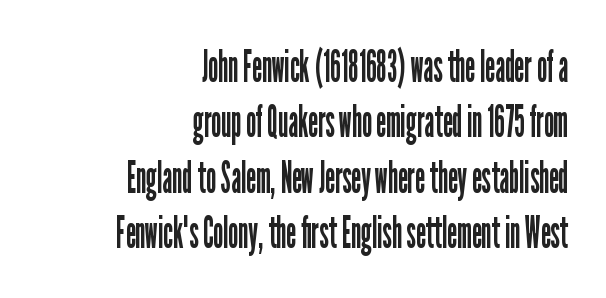
The image shows 45 px regular-weight, condensed sans-serif type, upright; set right-aligned, line spacing 1.23x, normal letter spacing, not underlined; low stroke contrast and a medium x-height.
